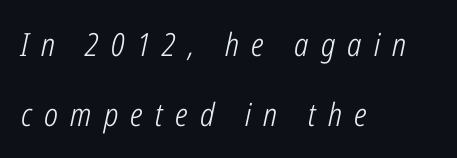
{"italic": "yes", "lean": "right", "slant_degrees": 12, "bold": "no", "weight": "light", "width": "condensed", "stroke_contrast": "low", "x_height": "medium", "monospaced": "no", "underline": "no", "align": "left", "line_spacing": "loose", "line_spacing_ratio": 2.19, "letter_spacing": "wide", "letter_spacing_em": 0.38, "glyph_px": 32}
